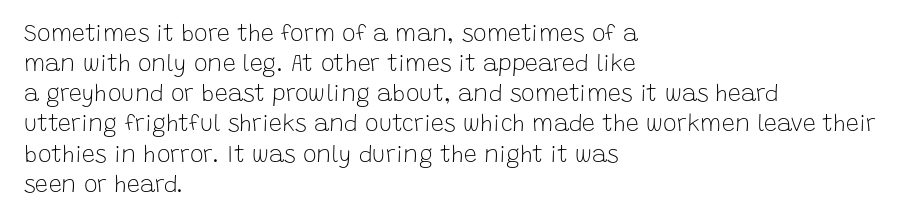
Teacher's note: observe the even left margin — that is flush-left alignment. Does extra space separate the letters? No, they use regular spacing. In terms of posture, this sample is upright. The glyphs are unaccompanied by any horizontal stroke below them. The lines sit at an ordinary, default distance from one another.
